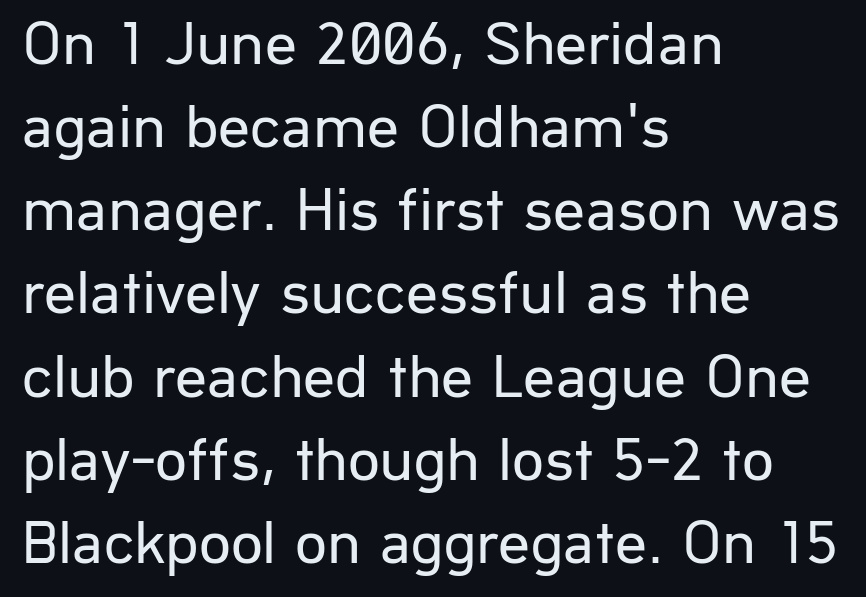
The image shows 63 px regular-weight sans-serif type, upright; set left-aligned, normal line spacing (1.32x), normal letter spacing, not underlined; low stroke contrast and a medium x-height.
